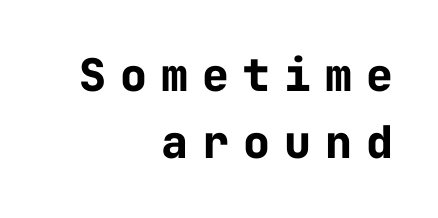
Q: Is the text bold? A: Yes.
Q: Is the text italic (slanted)? A: No, it is upright.
Q: Is the typeface a serif or a sans-serif typeface? A: Sans-serif.
Q: Is the text underlined? A: No.
Q: How is the paragraph aligned? A: Right-aligned.
Q: Is the spacing between letters normal or unusually wide? A: Unusually wide.
Q: Is the spacing between lines tight, normal or loose? A: Normal.
Q: Width (condensed, normal, or wide)? A: Normal.
Q: Stroke contrast? A: Low.
Q: x-height? A: Medium.
Q: Monospaced? A: Yes.
